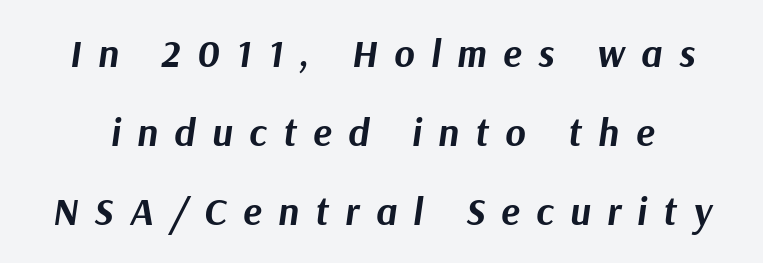
Q: Is the text bold? A: Yes.
Q: Is the text italic (slanted)? A: Yes, it leans right by about 9 degrees.
Q: Is the text underlined? A: No.
Q: Is the spacing between letters normal or unusually wide? A: Unusually wide.
Q: Is the spacing between lines tight, normal or loose? A: Loose.
Q: Width (condensed, normal, or wide)? A: Normal.
Q: Stroke contrast? A: Medium.
Q: x-height? A: Medium.
Q: Monospaced? A: No.
